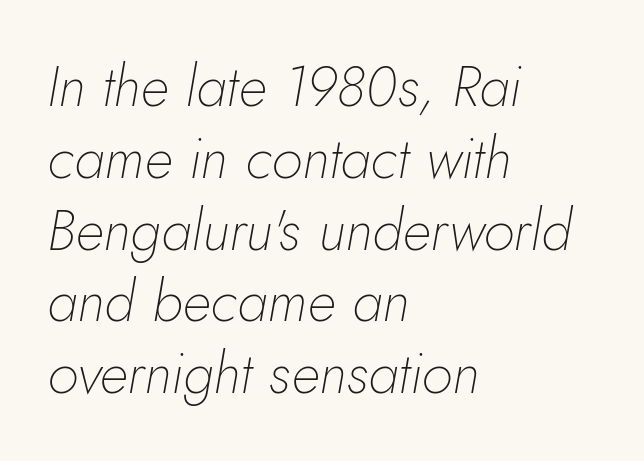
Q: Is the text bold? A: No.
Q: Is the text italic (slanted)? A: Yes, it leans right by about 10 degrees.
Q: Is the text underlined? A: No.
Q: How is the paragraph aligned? A: Left-aligned.
Q: Is the spacing between letters normal or unusually wide? A: Normal.
Q: Is the spacing between lines tight, normal or loose? A: Normal.
Q: Width (condensed, normal, or wide)? A: Normal.
Q: Stroke contrast? A: Low.
Q: x-height? A: Small.
Q: Monospaced? A: No.
